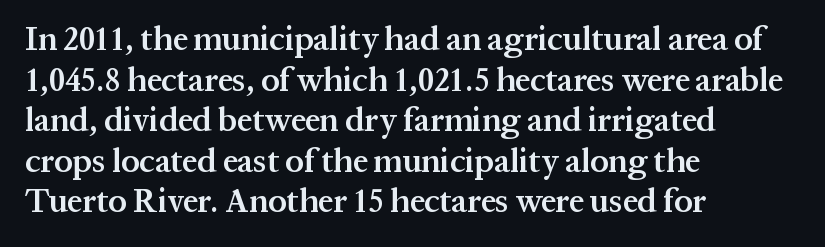
{"serif": "yes", "italic": "no", "bold": "semi", "weight": "semibold", "width": "normal", "stroke_contrast": "medium", "x_height": "medium", "monospaced": "no", "underline": "no", "align": "left", "line_spacing_ratio": 1.23, "letter_spacing": "normal", "letter_spacing_em": 0.0, "glyph_px": 33}
